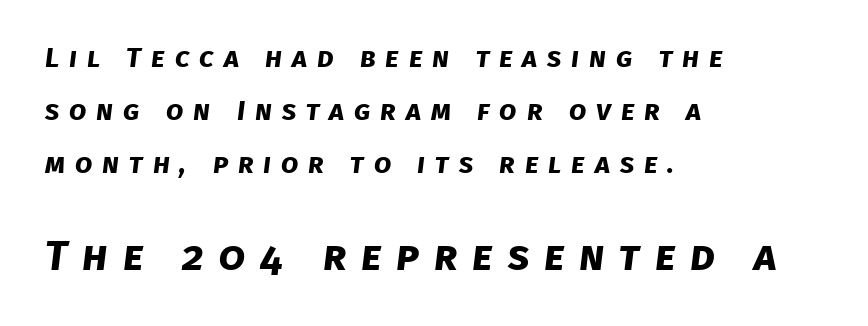
{"serif": "no", "bold": "yes", "weight": "bold", "width": "normal", "stroke_contrast": "low", "x_height": "large", "monospaced": "no", "underline": "no", "align": "left", "line_spacing_ratio": 1.89, "letter_spacing": "wide", "letter_spacing_em": 0.35, "larger_block": "second", "size_ratio": 1.5, "glyph_px": 42}
